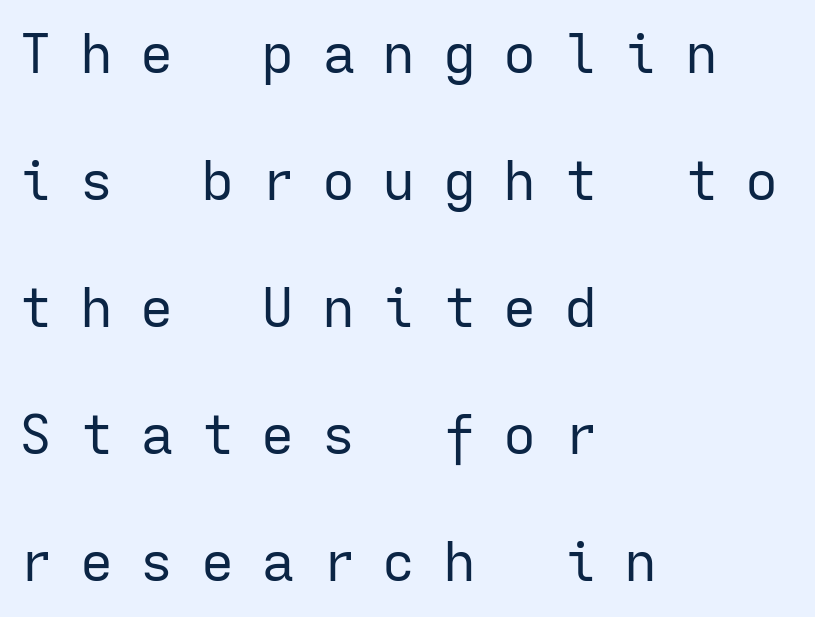
{"serif": "no", "italic": "no", "bold": "no", "weight": "regular", "width": "normal", "stroke_contrast": "low", "x_height": "medium", "monospaced": "yes", "underline": "no", "align": "left", "line_spacing": "loose", "line_spacing_ratio": 2.31, "letter_spacing": "wide", "letter_spacing_em": 0.5, "glyph_px": 55}
